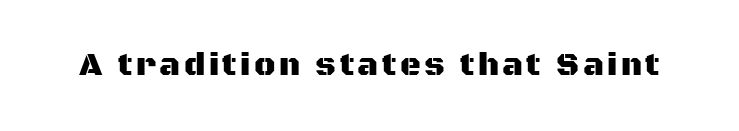
The image shows 32 px sans-serif type, upright; set not underlined; medium stroke contrast and a large x-height.
